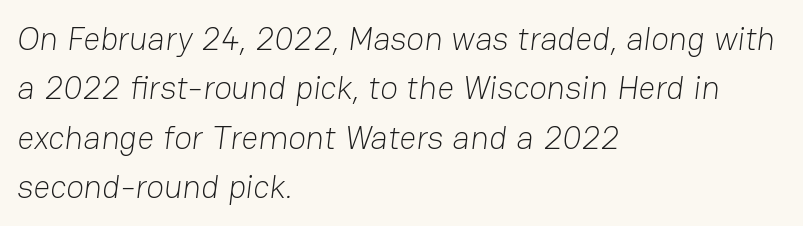
{"serif": "no", "bold": "no", "weight": "light", "width": "normal", "stroke_contrast": "low", "x_height": "medium", "monospaced": "no", "underline": "no", "align": "left", "line_spacing": "normal", "line_spacing_ratio": 1.5, "letter_spacing": "normal", "letter_spacing_em": 0.0, "glyph_px": 33}
